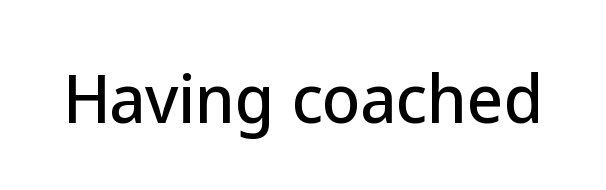
Q: Is the text italic (slanted)? A: No, it is upright.
Q: Is the typeface a serif or a sans-serif typeface? A: Sans-serif.
Q: Is the text underlined? A: No.
Q: Is the spacing between letters normal or unusually wide? A: Normal.
Q: Width (condensed, normal, or wide)? A: Normal.
Q: Stroke contrast? A: Low.
Q: x-height? A: Medium.
Q: Monospaced? A: No.
